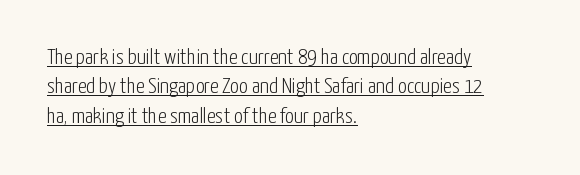
The image shows 22 px text type, upright; set left-aligned, normal line spacing (1.34x), normal letter spacing, underlined.
